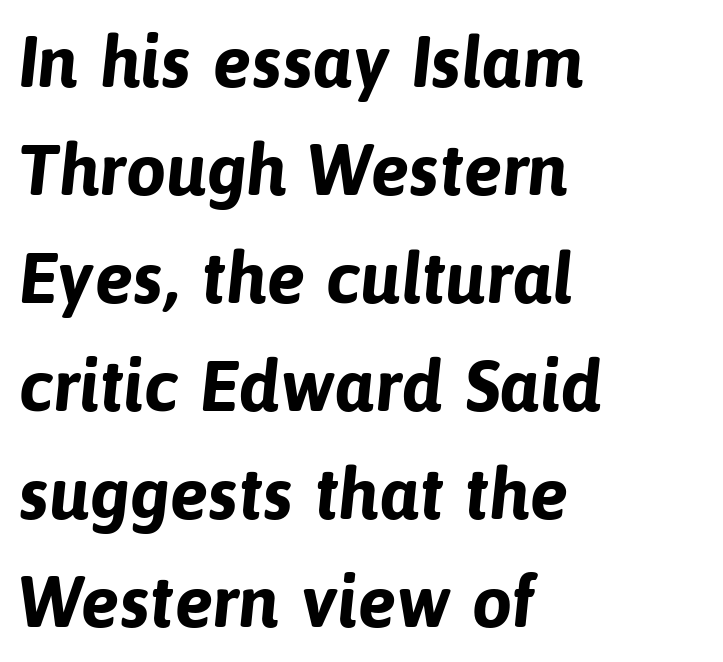
The image shows 72 px bold sans-serif type; set left-aligned, normal line spacing (1.5x), normal letter spacing, not underlined; low stroke contrast and a medium x-height.
